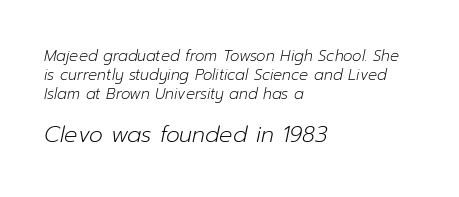
{"italic": "yes", "lean": "right", "slant_degrees": 12, "bold": "no", "underline": "no", "align": "left", "line_spacing": "normal", "line_spacing_ratio": 1.26, "letter_spacing": "normal", "letter_spacing_em": 0.0, "larger_block": "second", "size_ratio": 1.47, "glyph_px": 22}
